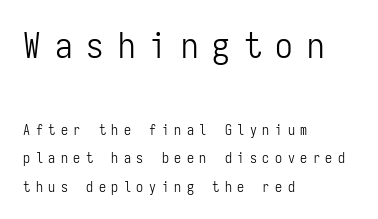
The image shows 35 px light, condensed sans-serif type, upright, monospaced; set left-aligned, loose line spacing (2.01x), unusually wide letter spacing (+0.4 em), not underlined; the first (top) block is 2.5x larger; low stroke contrast and a medium x-height.
